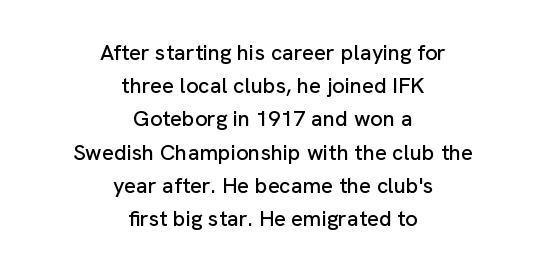
If you folded the block vertically in half, each line would mirror itself in length. Nobody touched the tracking dial on this one. The passage shown is not underscored anywhere. A typesetter would call this leading conventional body-copy spacing. Characters remain perfectly vertical along every line.
